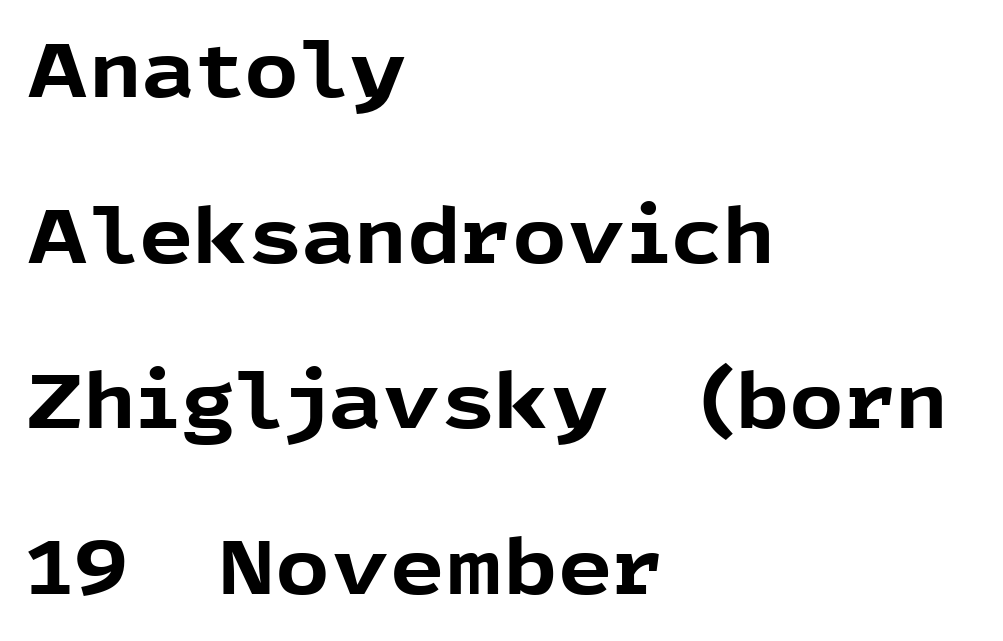
This sample uses a sans-serif face. A typesetter would call this leading open, well beyond the default. The paragraph has a hard left edge and a soft right edge. Spacing between characters is what you'd get straight out of the box. The rendering uses natural spacing where letterforms have individual widths.
